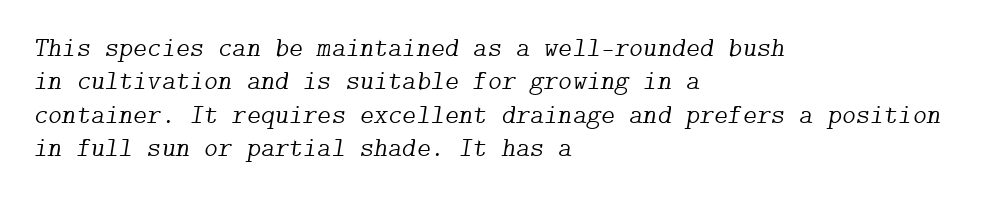
{"italic": "yes", "lean": "right", "slant_degrees": 9, "bold": "no", "underline": "no", "align": "left", "line_spacing_ratio": 1.24, "letter_spacing": "normal", "letter_spacing_em": 0.0, "glyph_px": 27}
